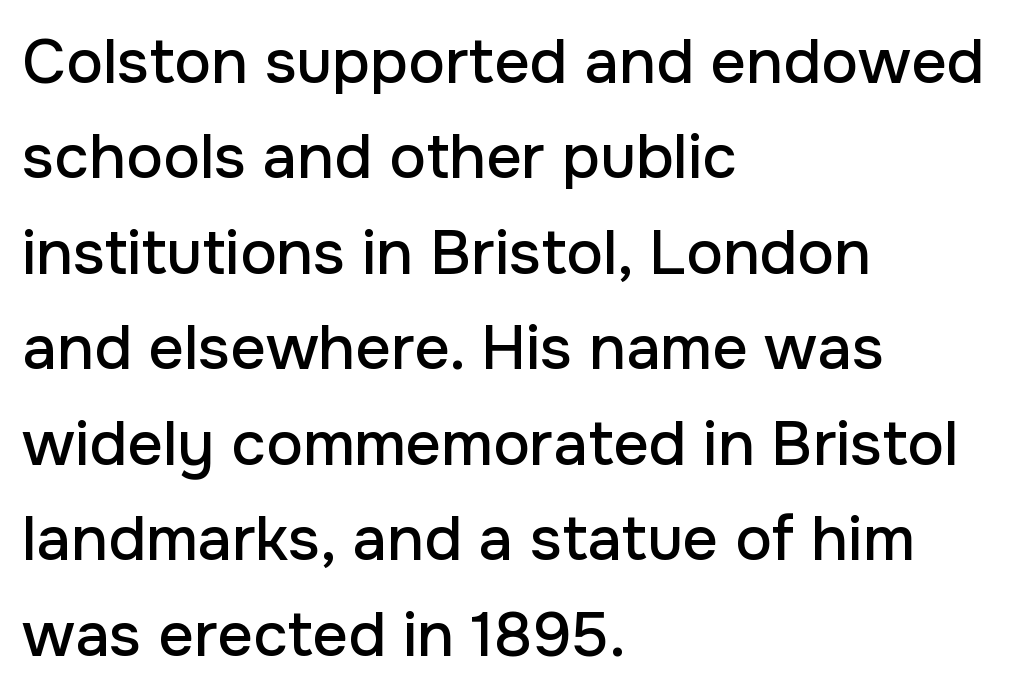
The image shows 62 px sans-serif type, upright; set left-aligned, normal line spacing (1.54x), normal letter spacing, not underlined; low stroke contrast and a medium x-height.
